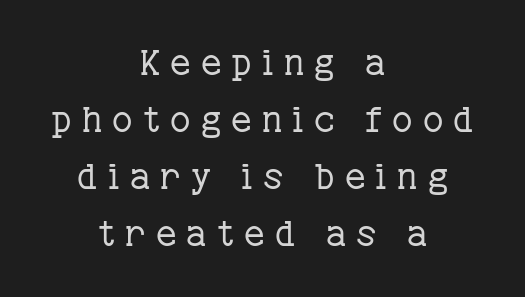
Quick note: interline space is typical. Visually the block forms a symmetrical silhouette, jagged on both flanks. A clean baseline with only descenders dipping below it. Think of a printed novel: that variable character pitch is what you see here.
